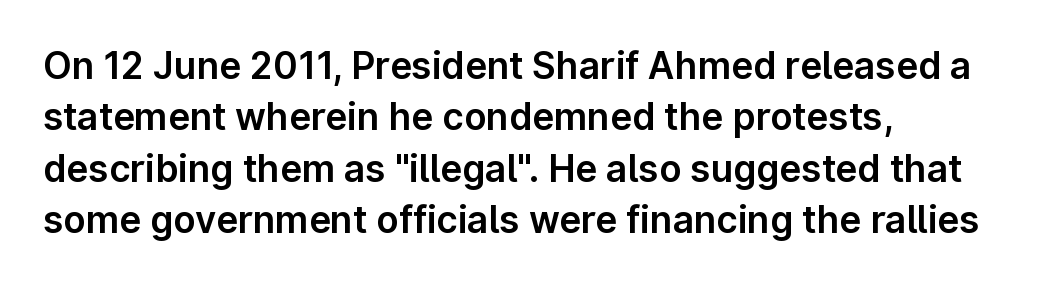
Honestly, the letter spacing is just normal — you wouldn't notice it. The specimen reads as upright at a glance. Beneath every word, the page is bare. Horizontally, the lines are justified to the leading edge only. The designer went with a sans here, leaving each stem footless. The passage shown is typed in a proportional face where columns would drift.
